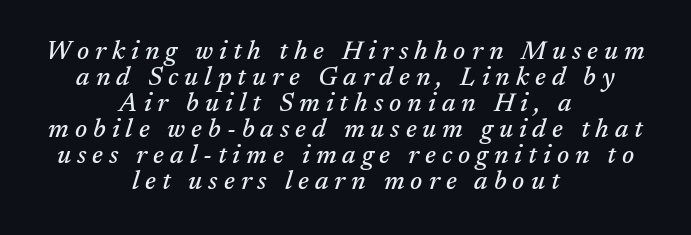
The block of text is dense from top to bottom, with scant space between rows. You could only call the tracking loose — the letters float apart. In terms of posture, this sample is oblique. The gap between lines stays unmarked.
